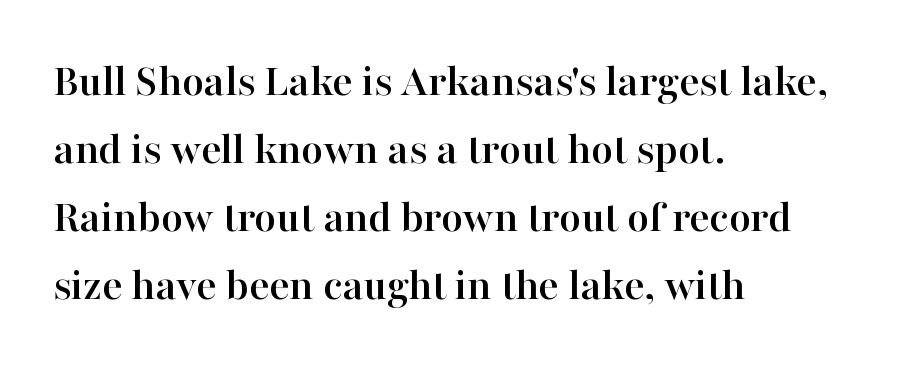
{"serif": "yes", "italic": "no", "width": "normal", "stroke_contrast": "high", "x_height": "medium", "monospaced": "no", "underline": "no", "align": "left", "line_spacing": "normal", "line_spacing_ratio": 1.45, "letter_spacing": "normal", "letter_spacing_em": 0.0, "glyph_px": 47}
